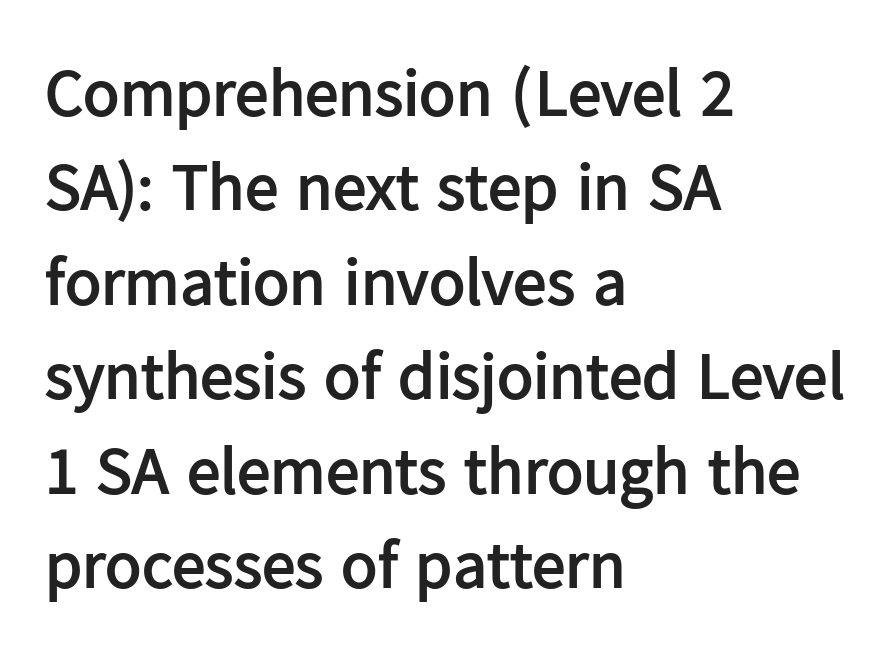
The image shows 67 px semibold sans-serif type, upright; set left-aligned, normal line spacing (1.41x), normal letter spacing, not underlined; low stroke contrast and a medium x-height.
